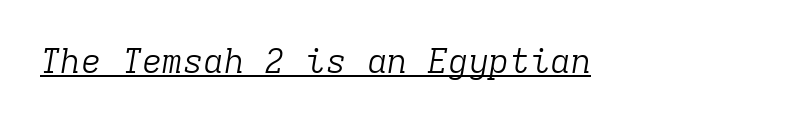
{"serif": "yes", "italic": "yes", "lean": "right", "slant_degrees": 9, "bold": "no", "weight": "light", "width": "normal", "stroke_contrast": "low", "x_height": "medium", "monospaced": "yes", "underline": "yes", "letter_spacing": "normal", "letter_spacing_em": 0.0, "glyph_px": 34}
